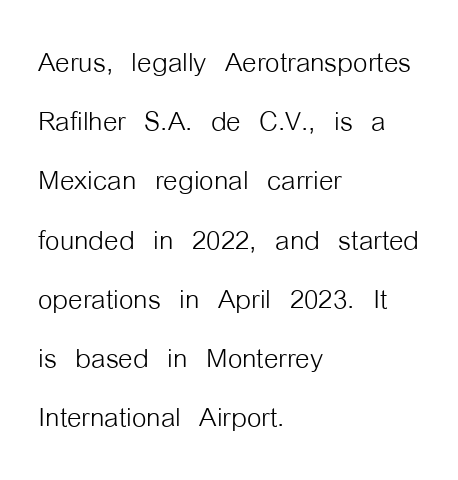
Q: Is the text bold? A: No.
Q: Is the text italic (slanted)? A: No, it is upright.
Q: Is the typeface a serif or a sans-serif typeface? A: Sans-serif.
Q: Is the text underlined? A: No.
Q: How is the paragraph aligned? A: Left-aligned.
Q: Is the spacing between letters normal or unusually wide? A: Normal.
Q: Is the spacing between lines tight, normal or loose? A: Normal.
Q: Width (condensed, normal, or wide)? A: Condensed.
Q: Stroke contrast? A: Low.
Q: x-height? A: Medium.
Q: Monospaced? A: No.
